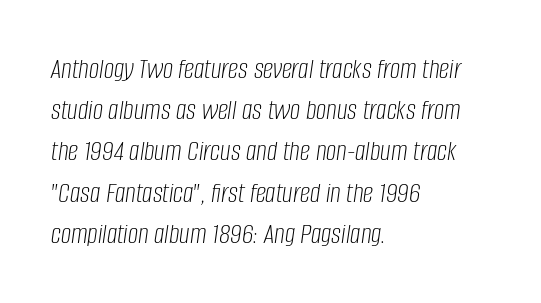
Q: Is the text bold? A: No.
Q: Is the text italic (slanted)? A: Yes, it leans right by about 8 degrees.
Q: Is the text underlined? A: No.
Q: How is the paragraph aligned? A: Left-aligned.
Q: Is the spacing between letters normal or unusually wide? A: Normal.
Q: Is the spacing between lines tight, normal or loose? A: Normal.
Q: Width (condensed, normal, or wide)? A: Condensed.
Q: Stroke contrast? A: Low.
Q: x-height? A: Large.
Q: Monospaced? A: No.
